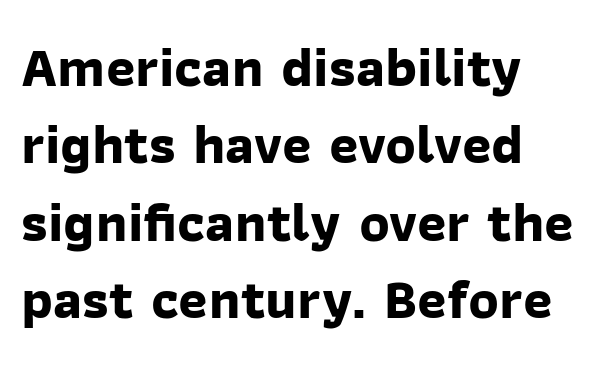
The strokes are fattened all the way to bold. The horizontal fit of the characters is conventional and even. This sample has the flowing, uneven cadence of proportional lettering. This is sans-serif lettering, the kind often seen on screens and signage.
